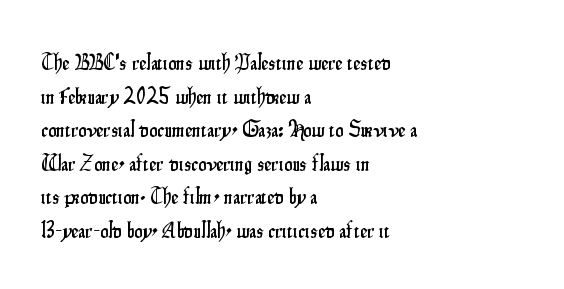
Notice how the passage keeps a crisp vertical edge on the left only. Ascenders rise straight up at ninety degrees. The passage shown is not underscored anywhere. Tracking value appears to be zero — textbook default spacing.
